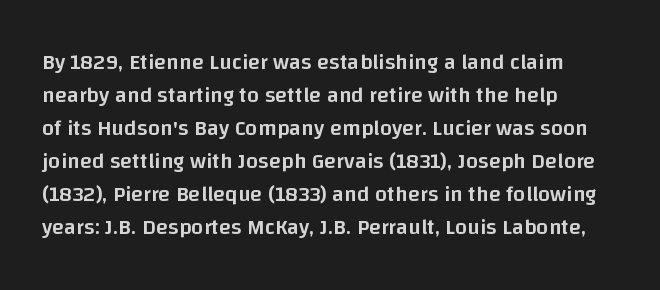
The image shows 22 px text type, upright; set left-aligned, normal line spacing (1.5x), normal letter spacing, not underlined.
